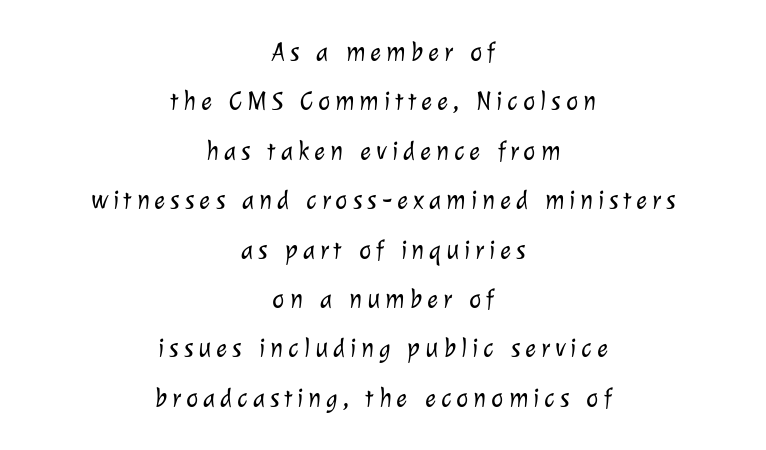
{"bold": "no", "underline": "no", "align": "center", "line_spacing": "loose", "line_spacing_ratio": 1.9, "glyph_px": 26}
